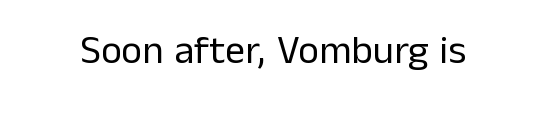
Q: Is the text bold? A: No.
Q: Is the text italic (slanted)? A: No, it is upright.
Q: Is the typeface a serif or a sans-serif typeface? A: Sans-serif.
Q: Is the text underlined? A: No.
Q: Is the spacing between letters normal or unusually wide? A: Normal.
Q: Width (condensed, normal, or wide)? A: Normal.
Q: Stroke contrast? A: Low.
Q: x-height? A: Medium.
Q: Monospaced? A: No.
